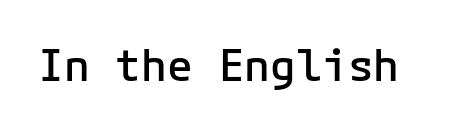
The image shows 43 px semibold sans-serif type, upright, monospaced; set normal letter spacing, not underlined; low stroke contrast and a medium x-height.
